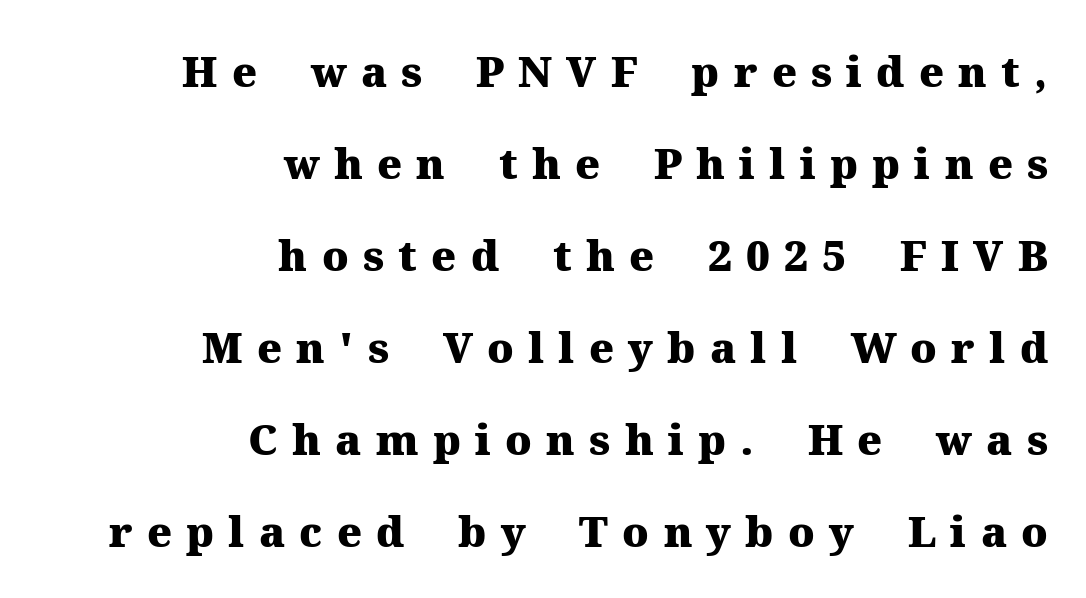
Stroke terminals: seriffed. Anything drawn beneath the words? Only blank space. Horizontal alignment here is rightward, an uncommon choice for prose. Spacing between characters has been opened up far beyond the box default.
